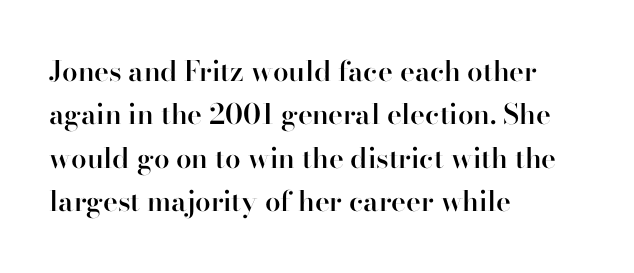
Q: Is the text bold? A: Semi-bold.
Q: Is the text italic (slanted)? A: No, it is upright.
Q: Is the typeface a serif or a sans-serif typeface? A: Serif.
Q: Is the text underlined? A: No.
Q: How is the paragraph aligned? A: Left-aligned.
Q: Is the spacing between letters normal or unusually wide? A: Normal.
Q: Is the spacing between lines tight, normal or loose? A: Normal.
Q: Width (condensed, normal, or wide)? A: Normal.
Q: Stroke contrast? A: High.
Q: x-height? A: Small.
Q: Monospaced? A: No.
